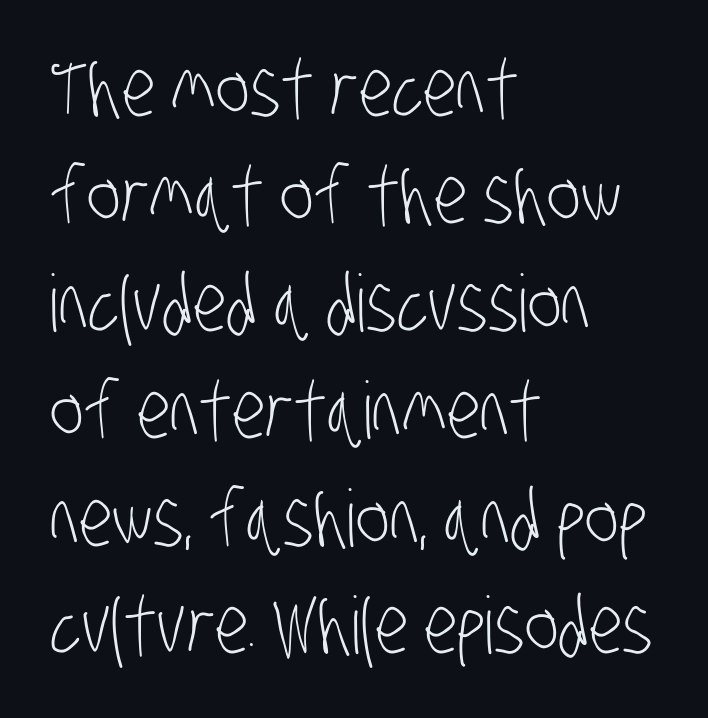
One glance says typical: line gaps are just what's usual. No feet cap the strokes, marking this as sans-serif type. Is the block centered? No — it sits flush against the left margin. Look at the tracking — it's just the regular setting, nothing added. Check the space under the baseline: it is left empty. Unbolded letterforms with no extra heft.
